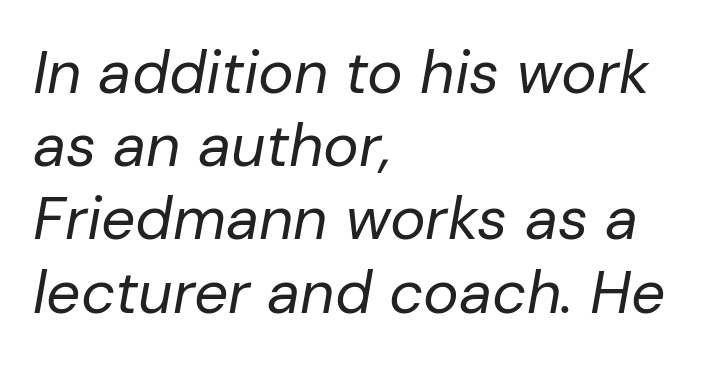
The image shows 60 px regular-weight type, italic (leaning right); set left-aligned, line spacing 1.22x, normal letter spacing, not underlined; low stroke contrast and a medium x-height.
